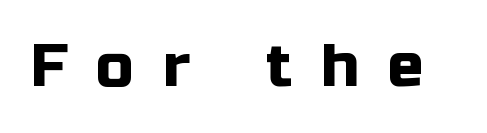
{"serif": "no", "italic": "no", "width": "normal", "stroke_contrast": "low", "x_height": "medium", "monospaced": "no", "underline": "no", "letter_spacing": "wide", "letter_spacing_em": 0.48, "glyph_px": 60}
